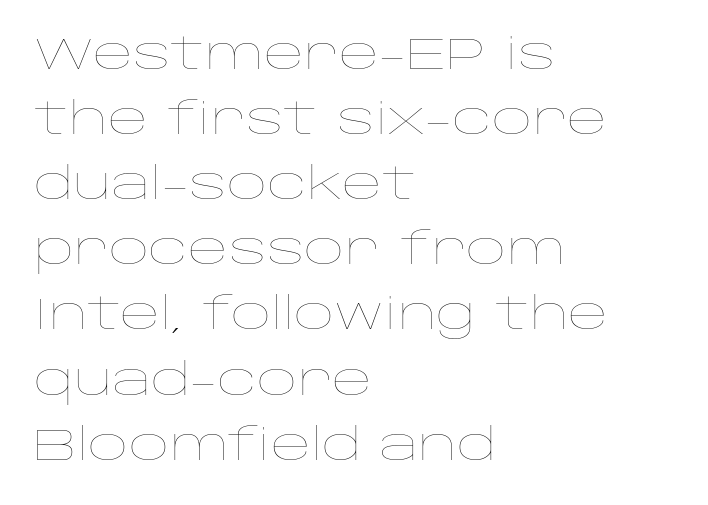
The lines in this sample share a left origin and differ only in where they stop. Weight: regular or lighter. There is no visible air inserted between adjacent glyphs. This sample has the flowing, uneven cadence of proportional lettering. No word sits above an underline.
